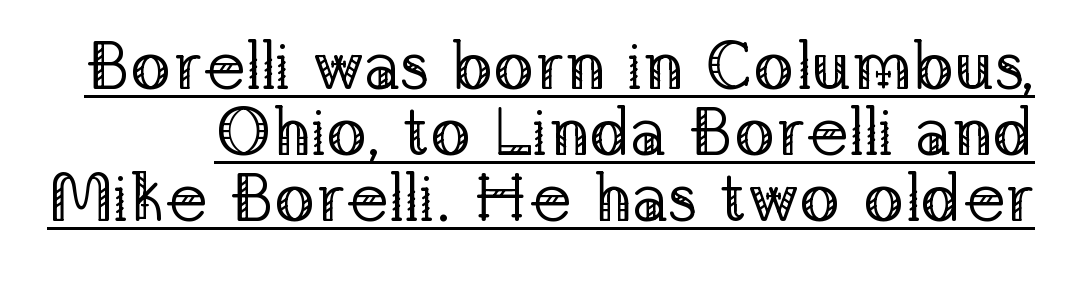
The image shows 68 px regular-weight serif type, upright; set tight line spacing (0.97x), normal letter spacing, underlined; low stroke contrast and a medium x-height.
